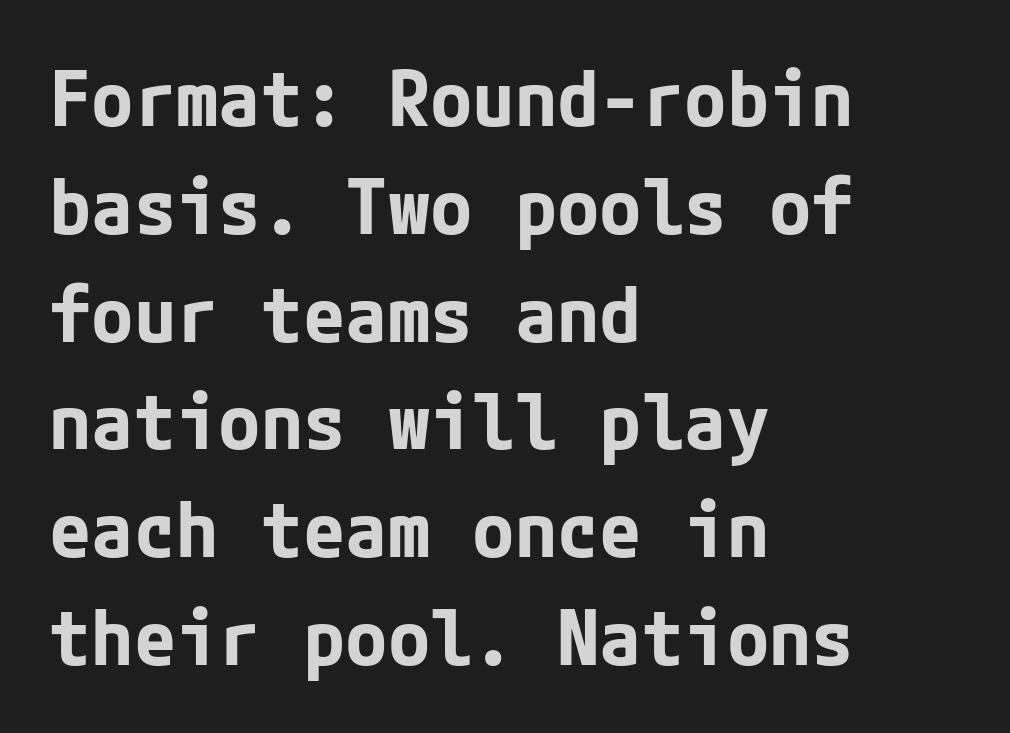
Q: Is the text bold? A: Yes.
Q: Is the text italic (slanted)? A: No, it is upright.
Q: Is the typeface a serif or a sans-serif typeface? A: Sans-serif.
Q: Is the text underlined? A: No.
Q: How is the paragraph aligned? A: Left-aligned.
Q: Is the spacing between letters normal or unusually wide? A: Normal.
Q: Is the spacing between lines tight, normal or loose? A: Normal.
Q: Width (condensed, normal, or wide)? A: Normal.
Q: Stroke contrast? A: Low.
Q: x-height? A: Medium.
